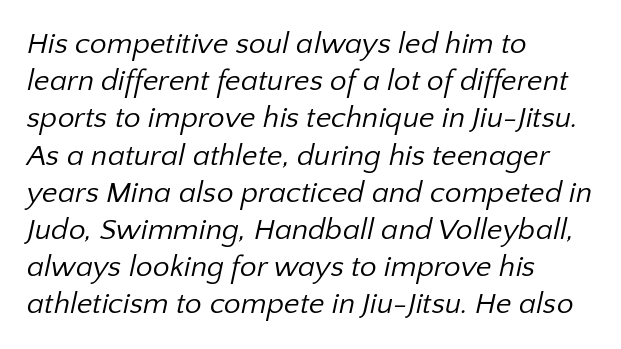
Q: Is the text bold? A: No.
Q: Is the typeface a serif or a sans-serif typeface? A: Sans-serif.
Q: Is the text underlined? A: No.
Q: How is the paragraph aligned? A: Left-aligned.
Q: Is the spacing between letters normal or unusually wide? A: Normal.
Q: Width (condensed, normal, or wide)? A: Normal.
Q: Stroke contrast? A: Low.
Q: x-height? A: Medium.
Q: Monospaced? A: No.
